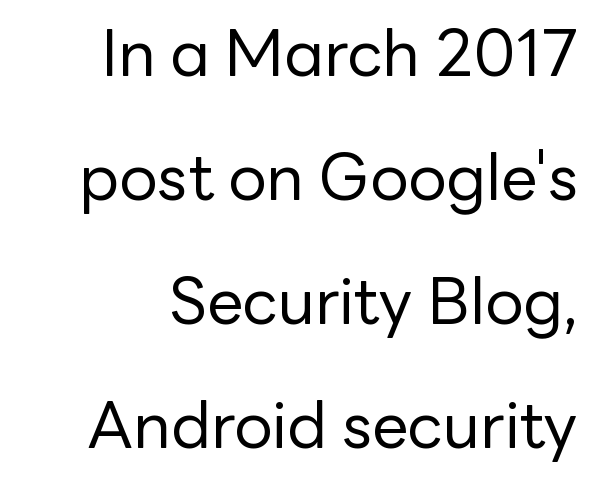
Q: Is the text bold? A: No.
Q: Is the text italic (slanted)? A: No, it is upright.
Q: Is the typeface a serif or a sans-serif typeface? A: Sans-serif.
Q: Is the text underlined? A: No.
Q: Is the spacing between letters normal or unusually wide? A: Normal.
Q: Is the spacing between lines tight, normal or loose? A: Loose.
Q: Width (condensed, normal, or wide)? A: Normal.
Q: Stroke contrast? A: Low.
Q: x-height? A: Medium.
Q: Monospaced? A: No.
